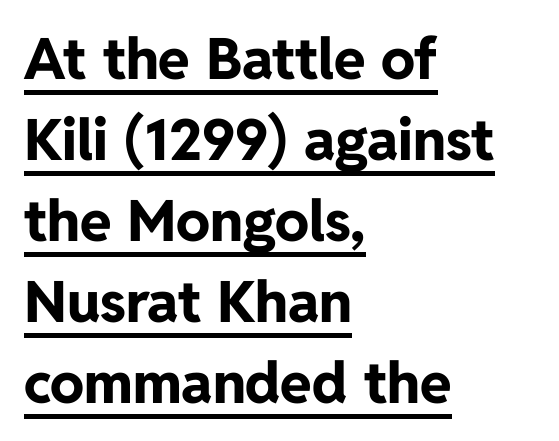
{"serif": "no", "italic": "no", "bold": "yes", "weight": "bold", "width": "normal", "stroke_contrast": "low", "x_height": "medium", "monospaced": "no", "underline": "yes", "align": "left", "line_spacing": "normal", "line_spacing_ratio": 1.42, "letter_spacing": "normal", "letter_spacing_em": 0.0, "glyph_px": 57}
